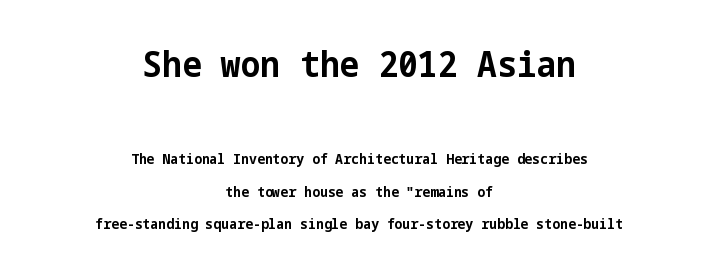
Q: Is the text bold? A: Yes.
Q: Is the text italic (slanted)? A: No, it is upright.
Q: Is the typeface a serif or a sans-serif typeface? A: Sans-serif.
Q: Is the text underlined? A: No.
Q: How is the paragraph aligned? A: Centered.
Q: Is the spacing between letters normal or unusually wide? A: Normal.
Q: Is the spacing between lines tight, normal or loose? A: Loose.
Q: Which block of text is set in a larger size, the first (top) or the second (bottom)? A: The first (top) one.
Q: Width (condensed, normal, or wide)? A: Normal.
Q: Stroke contrast? A: Low.
Q: x-height? A: Medium.
